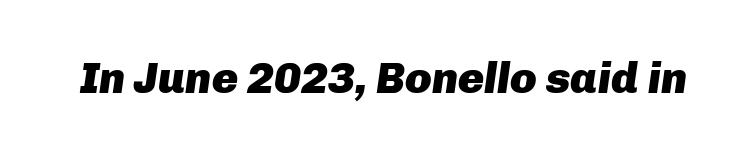
{"italic": "yes", "lean": "right", "slant_degrees": 8, "bold": "yes", "weight": "heavy", "width": "normal", "stroke_contrast": "low", "x_height": "medium", "monospaced": "no", "underline": "no", "letter_spacing": "normal", "letter_spacing_em": 0.0, "glyph_px": 44}
